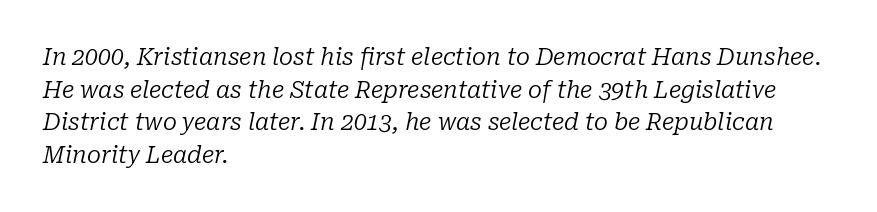
Q: Is the text bold? A: No.
Q: Is the text italic (slanted)? A: Yes, it leans right by about 10 degrees.
Q: Is the text underlined? A: No.
Q: How is the paragraph aligned? A: Left-aligned.
Q: Is the spacing between letters normal or unusually wide? A: Normal.
Q: Is the spacing between lines tight, normal or loose? A: Normal.
